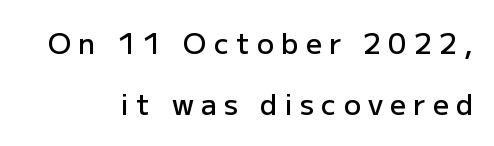
The image shows 28 px semibold sans-serif type, upright; set right-aligned, loose line spacing (2.18x), unusually wide letter spacing (+0.26 em), not underlined; low stroke contrast and a medium x-height.
